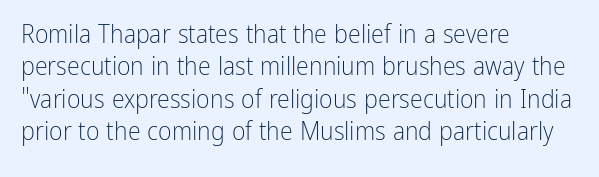
The image shows 26 px text type, upright; set left-aligned, normal line spacing (1.25x), normal letter spacing, not underlined.
